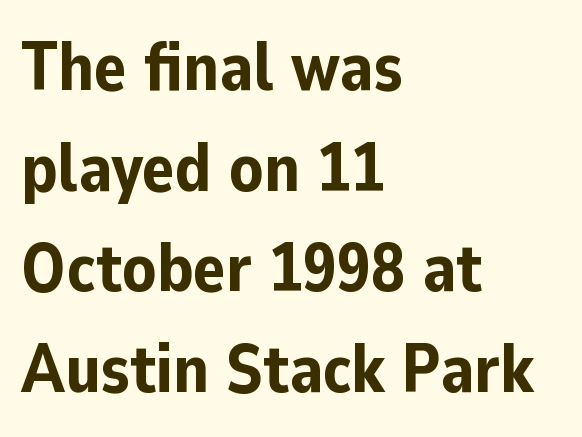
Q: Is the text bold? A: Yes.
Q: Is the text italic (slanted)? A: No, it is upright.
Q: Is the typeface a serif or a sans-serif typeface? A: Sans-serif.
Q: Is the text underlined? A: No.
Q: How is the paragraph aligned? A: Left-aligned.
Q: Is the spacing between letters normal or unusually wide? A: Normal.
Q: Is the spacing between lines tight, normal or loose? A: Normal.
Q: Width (condensed, normal, or wide)? A: Normal.
Q: Stroke contrast? A: Low.
Q: x-height? A: Medium.
Q: Monospaced? A: No.
